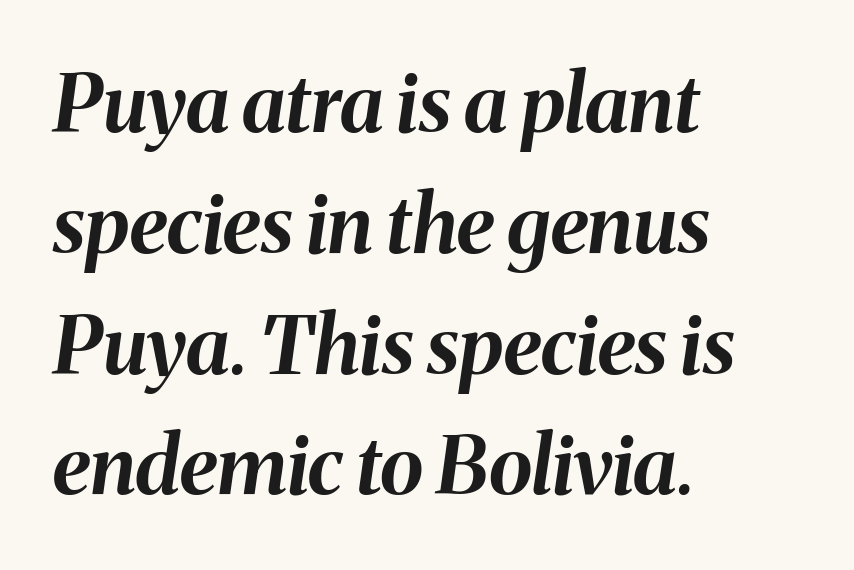
Anything drawn beneath the words? Only blank space. One glance says typical: line gaps are just what's usual. This sample has the flowing, uneven cadence of proportional lettering. How heavy is the stroke? Heavy — this is a bold.
